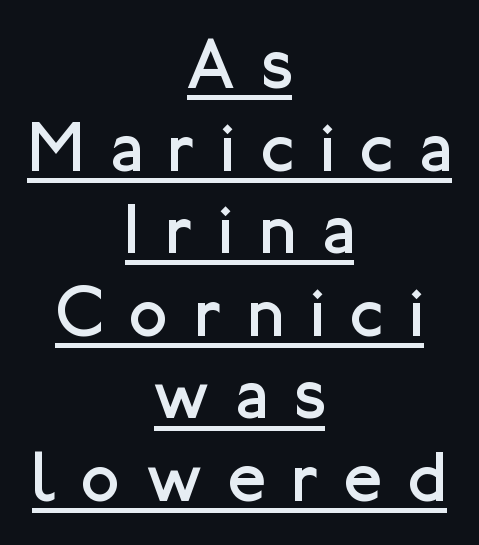
The image shows 70 px regular-weight sans-serif type, upright; set centered, line spacing 1.18x, unusually wide letter spacing (+0.38 em), underlined; low stroke contrast and a medium x-height.
